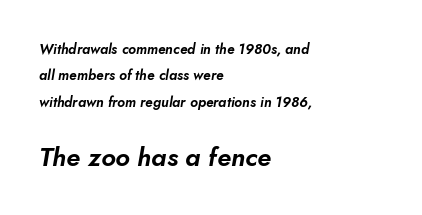
{"italic": "yes", "lean": "right", "slant_degrees": 10, "underline": "no", "align": "left", "line_spacing_ratio": 1.88, "letter_spacing": "normal", "letter_spacing_em": 0.0, "larger_block": "second", "size_ratio": 1.86, "glyph_px": 26}
